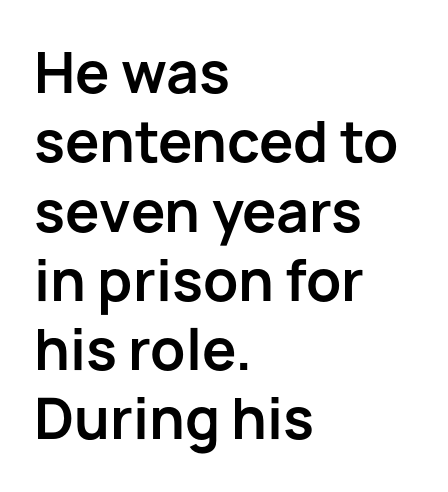
Q: Is the text bold? A: Yes.
Q: Is the text italic (slanted)? A: No, it is upright.
Q: Is the typeface a serif or a sans-serif typeface? A: Sans-serif.
Q: Is the text underlined? A: No.
Q: How is the paragraph aligned? A: Left-aligned.
Q: Is the spacing between letters normal or unusually wide? A: Normal.
Q: Is the spacing between lines tight, normal or loose? A: Normal.
Q: Width (condensed, normal, or wide)? A: Normal.
Q: Stroke contrast? A: Low.
Q: x-height? A: Medium.
Q: Monospaced? A: No.
